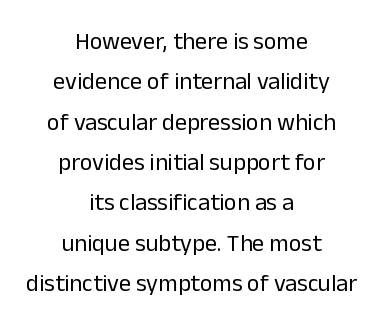
The image shows 24 px text type, upright; set centered, normal line spacing (1.68x), normal letter spacing, not underlined.
